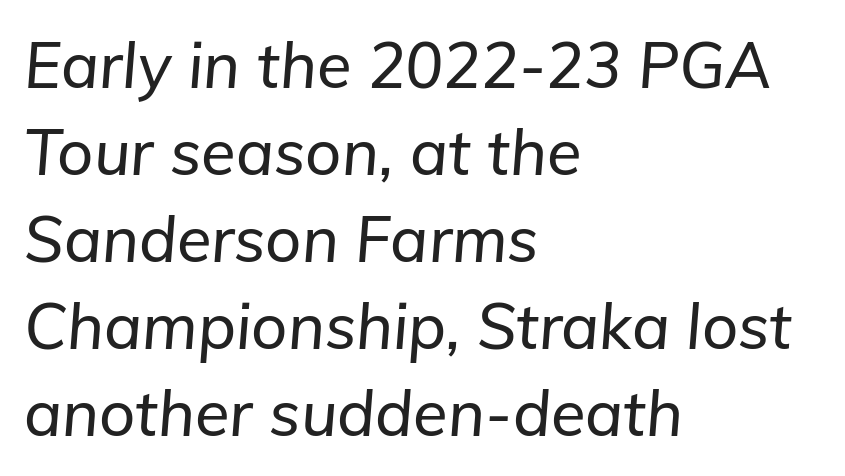
Q: Is the text italic (slanted)? A: Yes, it leans right by about 5 degrees.
Q: Is the text underlined? A: No.
Q: How is the paragraph aligned? A: Left-aligned.
Q: Is the spacing between letters normal or unusually wide? A: Normal.
Q: Is the spacing between lines tight, normal or loose? A: Normal.
Q: Width (condensed, normal, or wide)? A: Normal.
Q: Stroke contrast? A: Low.
Q: x-height? A: Medium.
Q: Monospaced? A: No.
